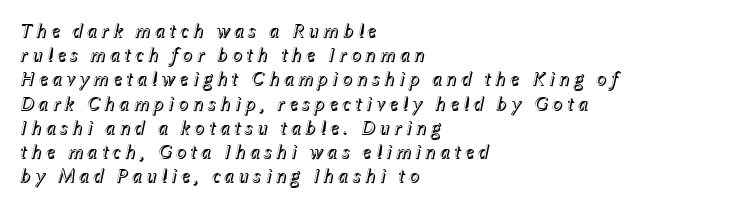
Horizontal alignment here is leftward, the default for most running prose. Clear beneath every line of the passage. The font's italic variant was chosen for this text.
